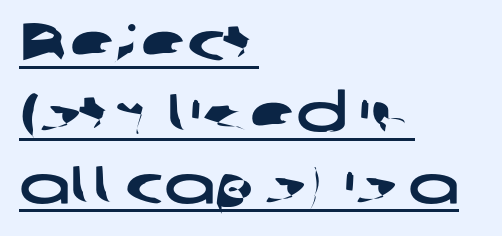
The image shows 54 px wide sans-serif type; set left-aligned, normal line spacing (1.32x), normal letter spacing, underlined; low stroke contrast and a medium x-height.
